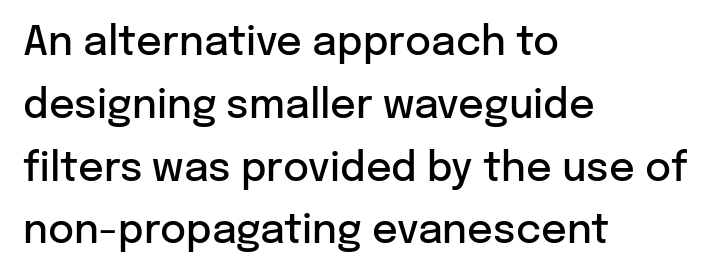
The image shows 40 px semibold sans-serif type, upright; set left-aligned, normal line spacing (1.57x), normal letter spacing, not underlined; low stroke contrast and a medium x-height.
